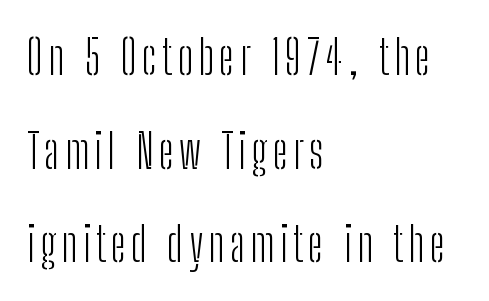
The image shows 48 px light, condensed sans-serif type, upright; set left-aligned, loose line spacing (1.95x), not underlined; low stroke contrast and a medium x-height.
